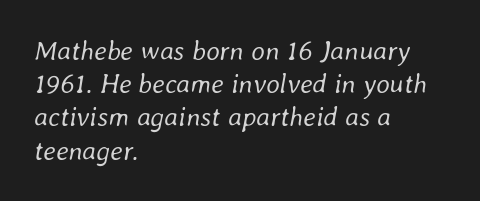
Q: Is the text bold? A: No.
Q: Is the text italic (slanted)? A: Yes, it leans right by about 8 degrees.
Q: Is the text underlined? A: No.
Q: How is the paragraph aligned? A: Left-aligned.
Q: Is the spacing between letters normal or unusually wide? A: Normal.
